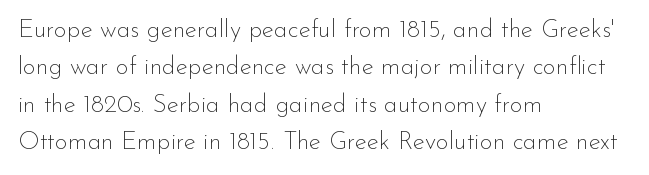
Q: Is the text bold? A: No.
Q: Is the text italic (slanted)? A: No, it is upright.
Q: Is the text underlined? A: No.
Q: How is the paragraph aligned? A: Left-aligned.
Q: Is the spacing between letters normal or unusually wide? A: Normal.
Q: Is the spacing between lines tight, normal or loose? A: Normal.
